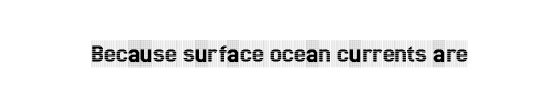
This rendering leaves character spacing at its baseline value. Has an underline been added? It has not. No italicization has been applied; the sample stays upright.
